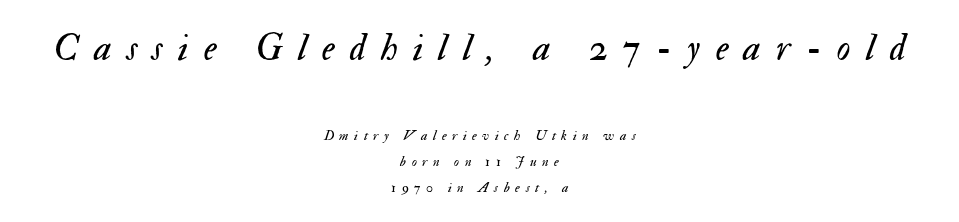
{"italic": "yes", "lean": "right", "slant_degrees": 17, "bold": "no", "weight": "regular", "width": "normal", "stroke_contrast": "medium", "x_height": "small", "monospaced": "no", "underline": "no", "align": "center", "line_spacing_ratio": 1.88, "letter_spacing": "wide", "letter_spacing_em": 0.4, "larger_block": "first", "size_ratio": 2.71, "glyph_px": 38}
